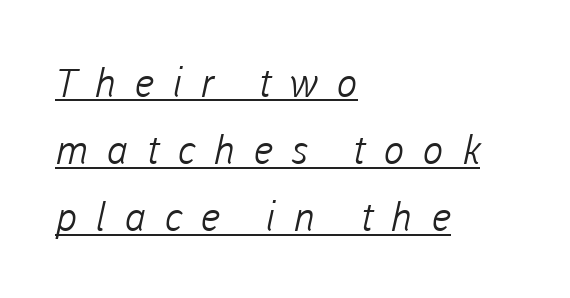
The image shows 40 px light sans-serif type; set left-aligned, normal line spacing (1.68x), unusually wide letter spacing (+0.45 em), underlined; low stroke contrast and a medium x-height.
